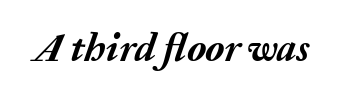
The image shows 39 px semibold type, italic (leaning right); set normal letter spacing, not underlined; medium stroke contrast and a medium x-height.
